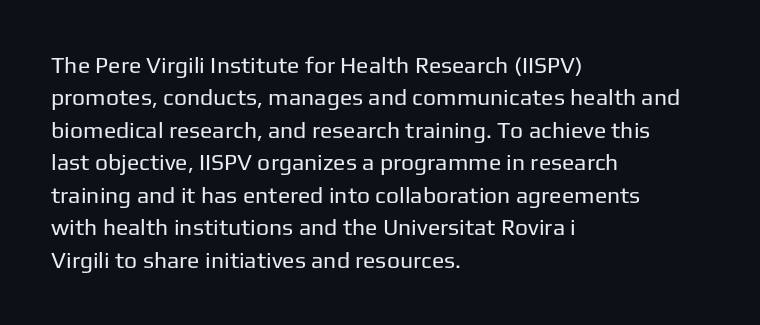
Q: Is the text bold? A: No.
Q: Is the text italic (slanted)? A: No, it is upright.
Q: Is the text underlined? A: No.
Q: How is the paragraph aligned? A: Left-aligned.
Q: Is the spacing between letters normal or unusually wide? A: Normal.
Q: Is the spacing between lines tight, normal or loose? A: Normal.
